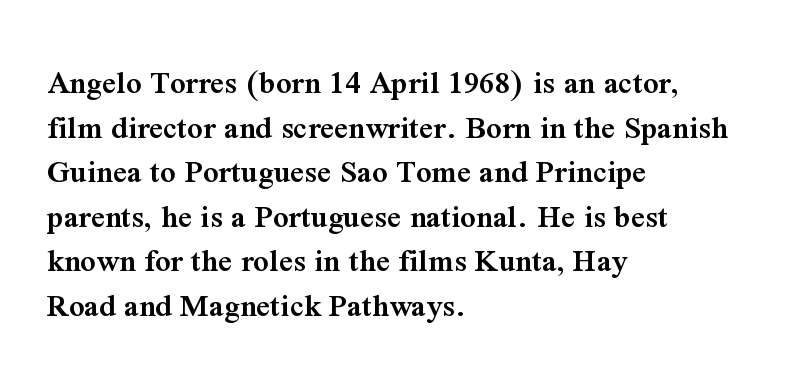
The image shows 34 px semibold serif type, upright; set left-aligned, normal line spacing (1.31x), normal letter spacing, not underlined; medium stroke contrast and a medium x-height.
